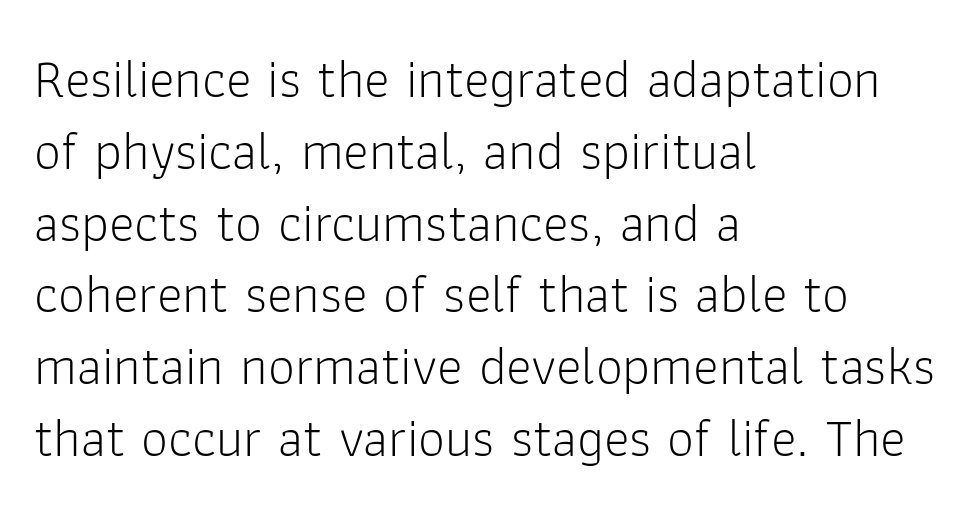
The image shows 54 px light sans-serif type, upright; set left-aligned, normal line spacing (1.33x), normal letter spacing, not underlined; low stroke contrast and a medium x-height.
